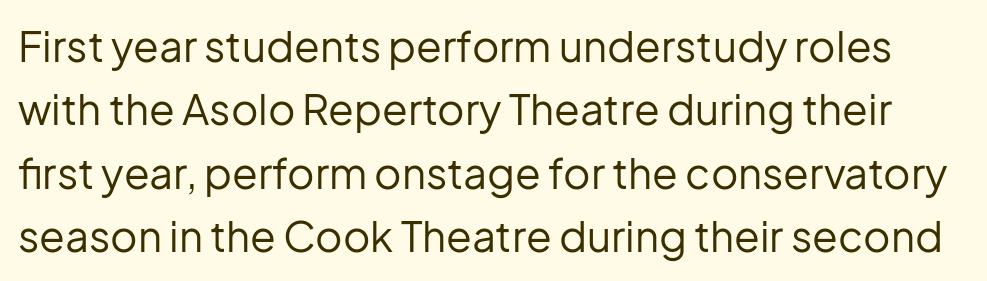
Q: Is the text bold? A: No.
Q: Is the text italic (slanted)? A: No, it is upright.
Q: Is the typeface a serif or a sans-serif typeface? A: Sans-serif.
Q: Is the text underlined? A: No.
Q: Is the spacing between letters normal or unusually wide? A: Normal.
Q: Is the spacing between lines tight, normal or loose? A: Normal.
Q: Width (condensed, normal, or wide)? A: Normal.
Q: Stroke contrast? A: Low.
Q: x-height? A: Medium.
Q: Monospaced? A: No.
